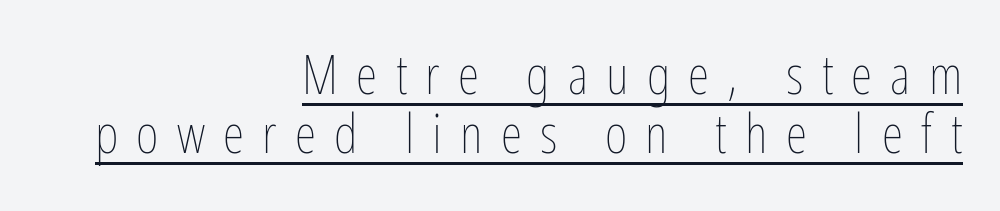
The lines are packed closely together with very little leading. Looks like regular typesetting: each glyph gets only the width it needs. Each line ends at the same right margin while the left side varies. Style check: upright. The tracking reads as deliberately expanded to a designer's eye. The typesetting does not lean heavy: it is not bold.
